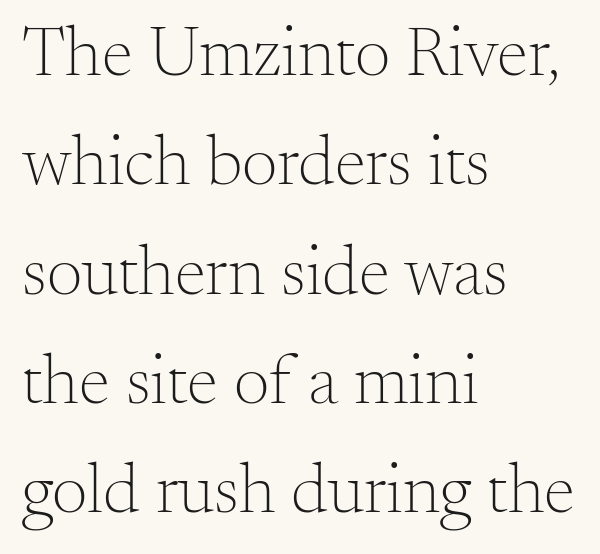
What stands out about the letter spacing? Nothing — it is the standard amount. To sum up the face: it has serifs. Quick note: interline space is typical. Upright lettering throughout. A typesetter would call this proportional, since set widths differ per character.
